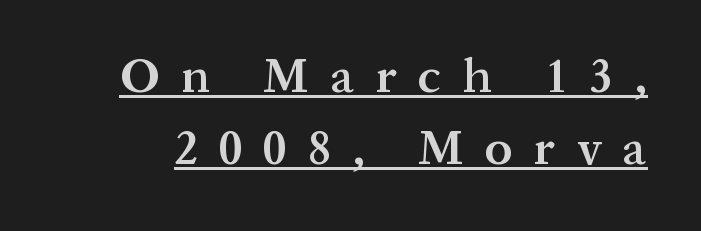
This is the in-between weight designers call semibold or demi. Upright lettering throughout. The specimen includes a rule beneath the text block's lines. The letters are spread apart with noticeably loose tracking. Unlike a clean sans, this face finishes its strokes with serifs. Regular leading.
